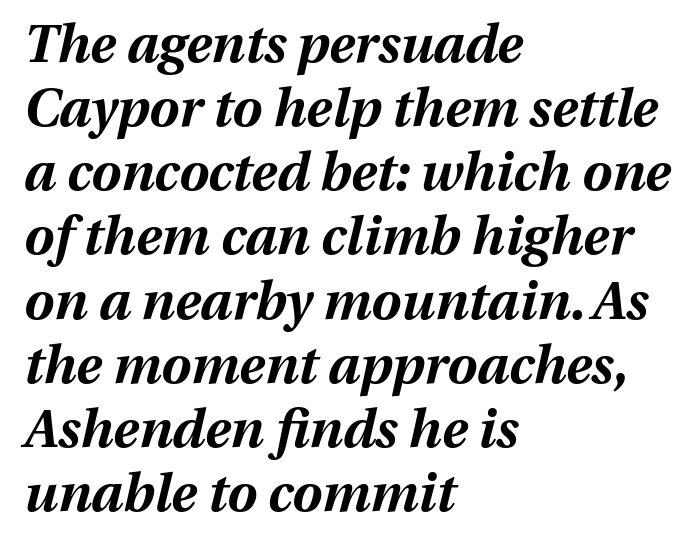
The image shows 53 px bold type, italic (leaning right); set left-aligned, line spacing 1.21x, normal letter spacing, not underlined; medium stroke contrast and a medium x-height.
